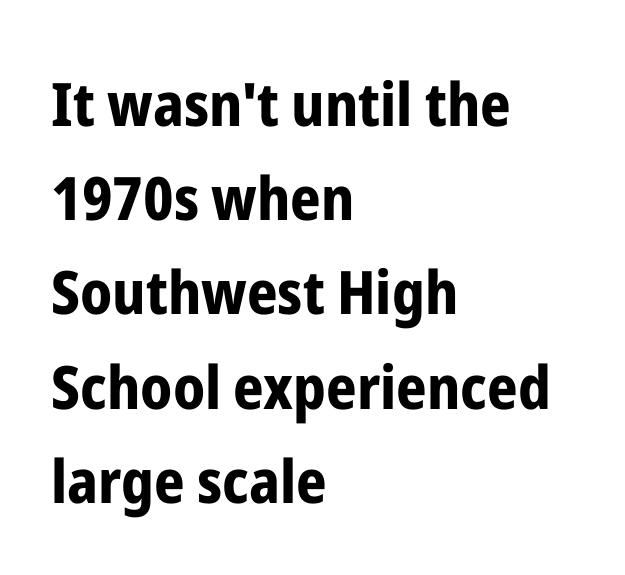
The image shows 60 px bold, condensed sans-serif type, upright; set left-aligned, normal line spacing (1.57x), normal letter spacing, not underlined; low stroke contrast and a medium x-height.
